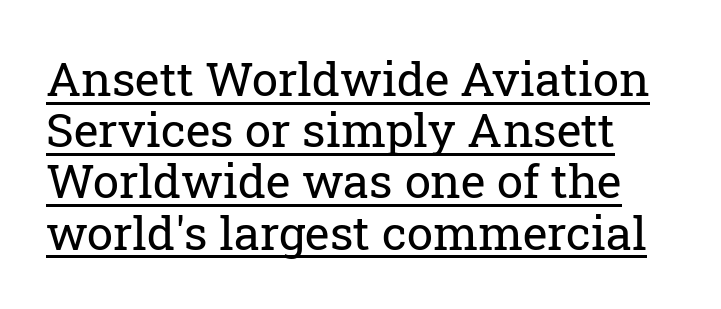
This rendering employs a face with finishing strokes, i.e., a serif. A typographer would call this underscored text. Summary of vertical rhythm: compact, with narrow interline spacing. Note the varied advance widths — an 'i' is clearly narrower than an 'm'. The letters stand upright; this is a roman face.
